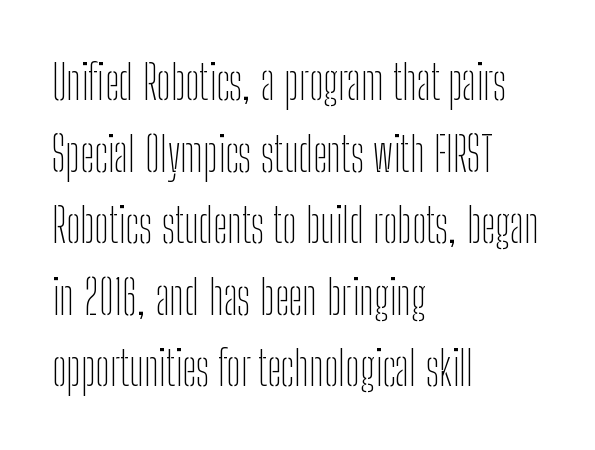
The typesetter chose a ragged-right arrangement here. Ink coverage per letter is moderate at most. Unlike italic type, these characters show no tilt at all. The passage shown is not underscored anywhere. Leading: standard. Is this a fixed-width face? No — the glyphs have proportional, varying widths.
